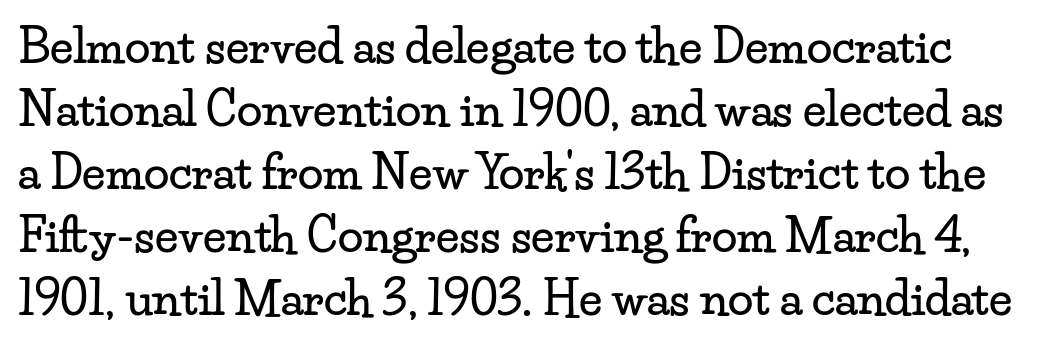
Q: Is the text italic (slanted)? A: No, it is upright.
Q: Is the typeface a serif or a sans-serif typeface? A: Serif.
Q: Is the text underlined? A: No.
Q: Is the spacing between letters normal or unusually wide? A: Normal.
Q: Is the spacing between lines tight, normal or loose? A: Normal.
Q: Width (condensed, normal, or wide)? A: Wide.
Q: Stroke contrast? A: Low.
Q: x-height? A: Small.
Q: Monospaced? A: No.
